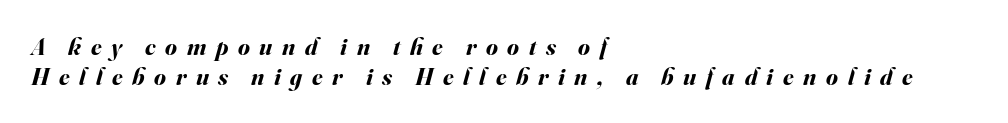
Q: Is the text bold? A: Yes.
Q: Is the text italic (slanted)? A: Yes, it leans right by about 16 degrees.
Q: Is the text underlined? A: No.
Q: How is the paragraph aligned? A: Left-aligned.
Q: Is the spacing between letters normal or unusually wide? A: Unusually wide.
Q: Is the spacing between lines tight, normal or loose? A: Normal.
